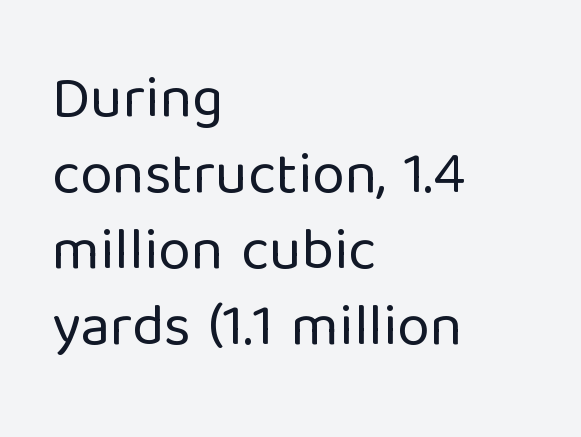
The image shows 59 px regular-weight sans-serif type, upright; set left-aligned, normal line spacing (1.29x), normal letter spacing, not underlined; low stroke contrast and a medium x-height.
